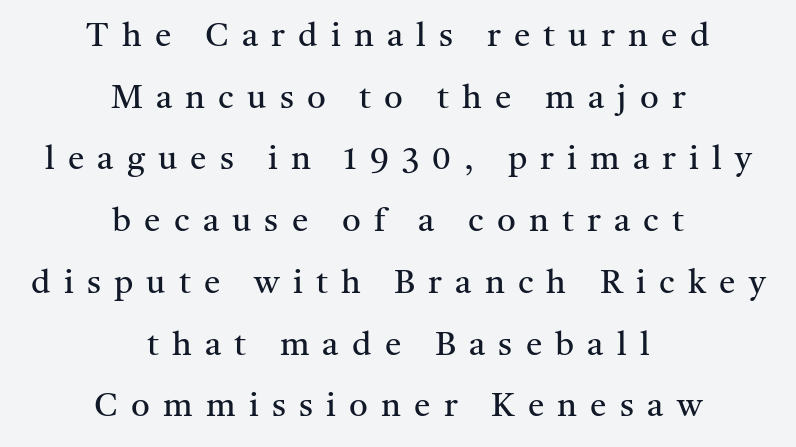
Typographically, this falls in the serif category. There is plenty of visible air inserted between adjacent glyphs. Posture: vertical. A quiet, ordinary-to-light weight characterises the typeface. Teacher's note: observe the equal gaps on both sides — that is centered alignment.
